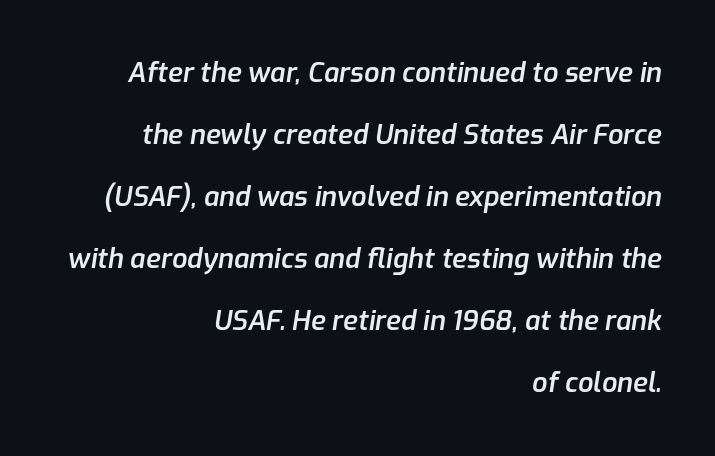
{"italic": "yes", "lean": "right", "slant_degrees": 9, "bold": "semi", "underline": "no", "align": "right", "line_spacing": "loose", "line_spacing_ratio": 2.3, "letter_spacing": "normal", "letter_spacing_em": 0.0, "glyph_px": 27}
